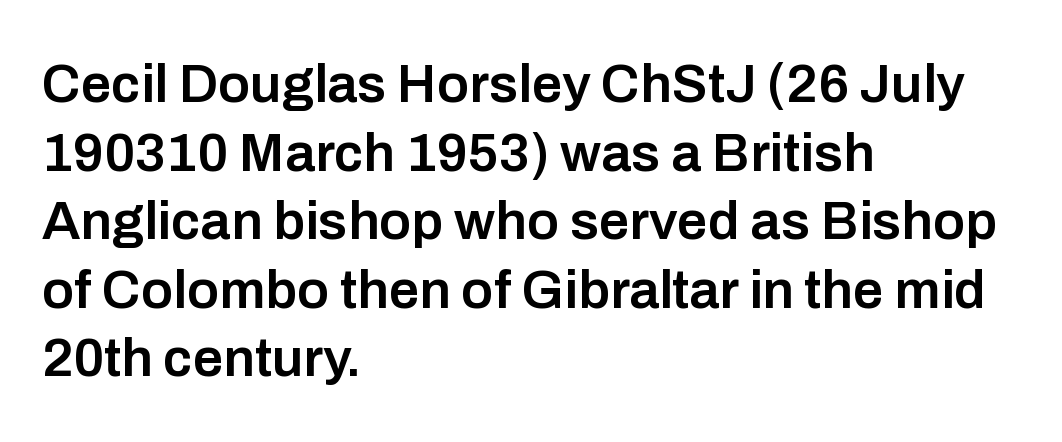
The image shows 54 px semibold sans-serif type, upright; set left-aligned, normal line spacing (1.27x), normal letter spacing, not underlined; low stroke contrast and a medium x-height.
